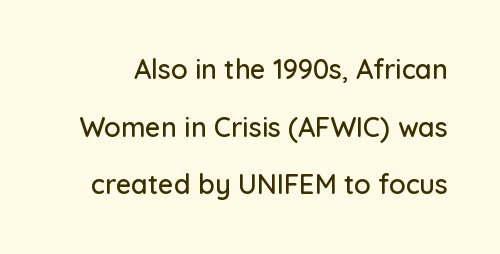
The image shows 27 px text type, upright; set loose line spacing (2.13x), normal letter spacing, not underlined.
